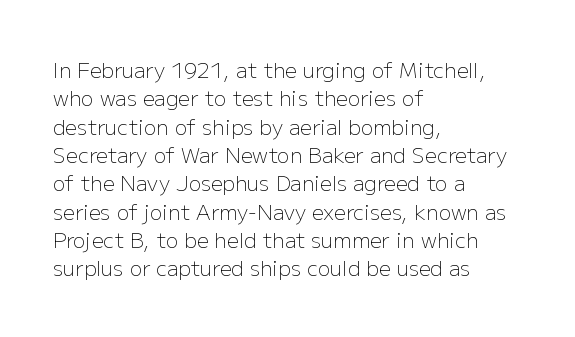
Evenly set lines give the paragraph a standard silhouette. Students, note that the glyphs here touch the page at normal intervals. In terms of posture, this sample is upright. Typeset ragged right — the left edge is the straight one.
